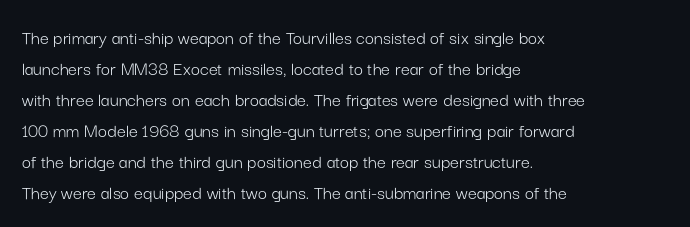
The face looks like a standard text weight, possibly lighter. The type is set solid horizontally, with unmodified tracking. The lettering stays uniformly vertical, giving the passage a roman look. Leading: standard. Casual observation: everything's shoved over to the left.
